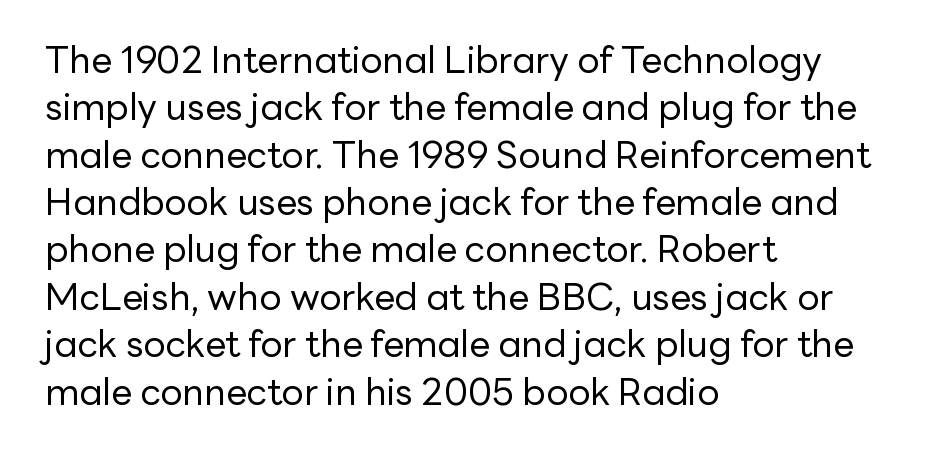
{"serif": "no", "italic": "no", "bold": "no", "weight": "regular", "width": "normal", "stroke_contrast": "low", "x_height": "medium", "monospaced": "no", "underline": "no", "align": "left", "line_spacing": "normal", "line_spacing_ratio": 1.28, "letter_spacing": "normal", "letter_spacing_em": 0.0, "glyph_px": 37}
